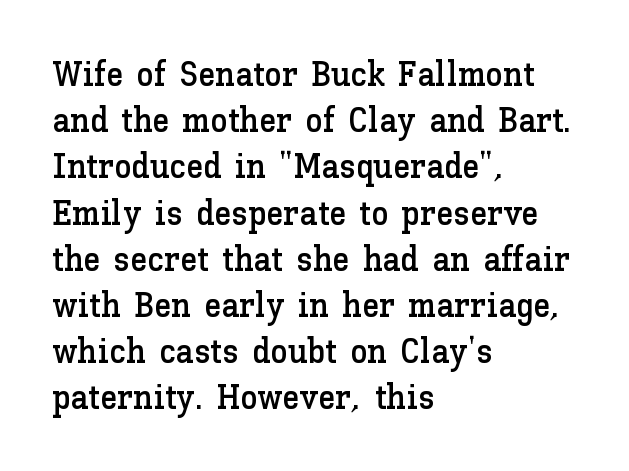
The image shows 35 px text type, upright; set left-aligned, normal line spacing (1.32x), normal letter spacing, not underlined; low stroke contrast and a medium x-height.
